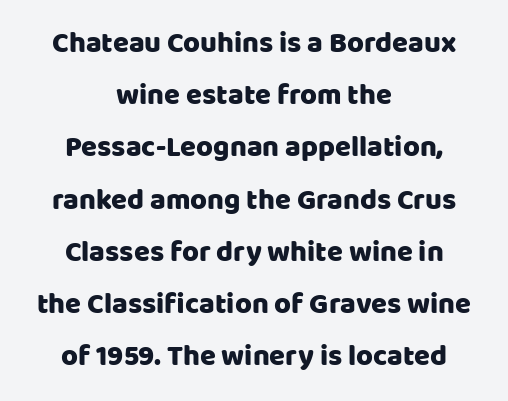
{"serif": "no", "italic": "no", "width": "normal", "stroke_contrast": "low", "x_height": "large", "monospaced": "no", "underline": "no", "align": "center", "line_spacing_ratio": 1.8, "letter_spacing": "normal", "letter_spacing_em": 0.0, "glyph_px": 29}
